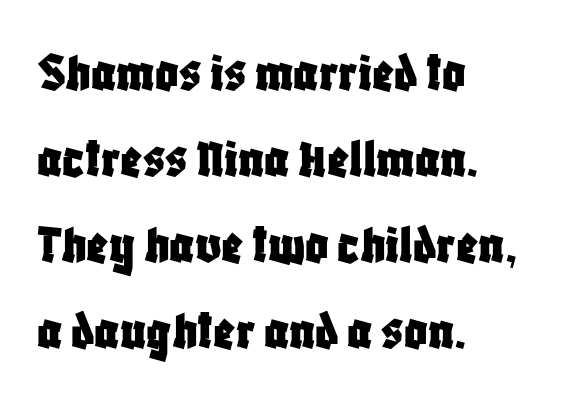
The face used here is proportionally spaced, like ordinary book or web type. The baseline area is clear. The block of text has a typical density, with ordinary space between rows. Spacing between characters is what you'd get straight out of the box. Unlike a traditional serif, this face leaves its strokes unadorned.
